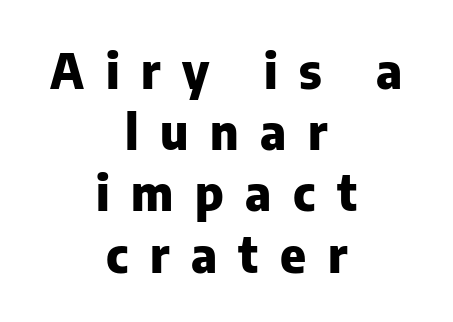
The passage shown is emphatically bold. Words float on clear page, feet unadorned. Reading down the column, the eye jumps a familiar distance to each next line. Type style note: lacks serifs. Line starts and ends both wander, symmetrically.
